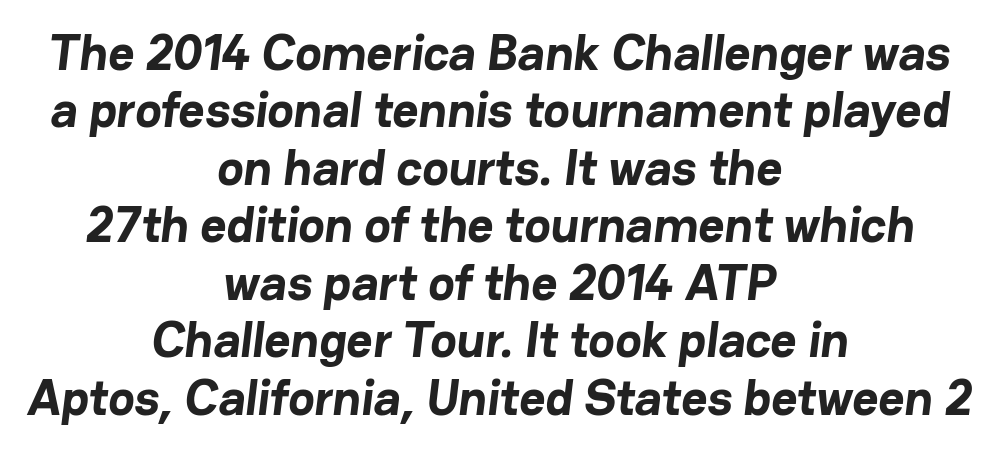
No feet cap the strokes, marking this as sans-serif type. The baseline area is clear. The lines are quadded center. Chunky letters — that's bold for sure. Quick note: interline space is minimal. Words appear dense and cohesive because spacing is normal.
